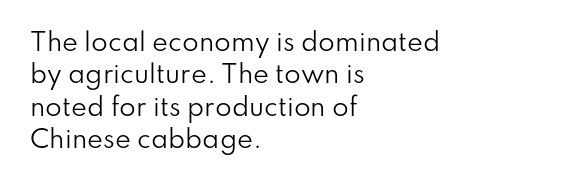
The typesetter chose a ragged-right arrangement here. In terms of letterspacing, this is plain default setting. Descenders hang freely into open space. A typesetter would call this leading conventional body-copy spacing. Stems and bowls with no extra thickness — not bold.
